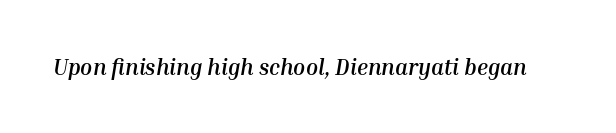
Short note: letters normally spaced. Italic: yes, the glyphs are oblique. Beneath every word, the page is bare. Compared with an ordinary text face, these strokes are far heavier — a full bold.
